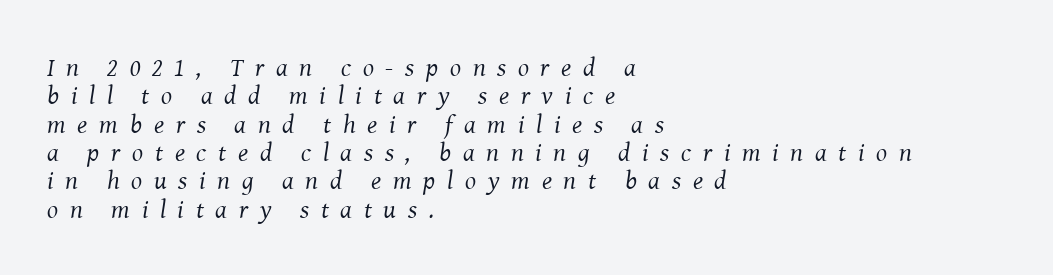
The image shows 26 px text type, italic (leaning right); set left-aligned, tight line spacing (1.09x), unusually wide letter spacing (+0.45 em), not underlined.
